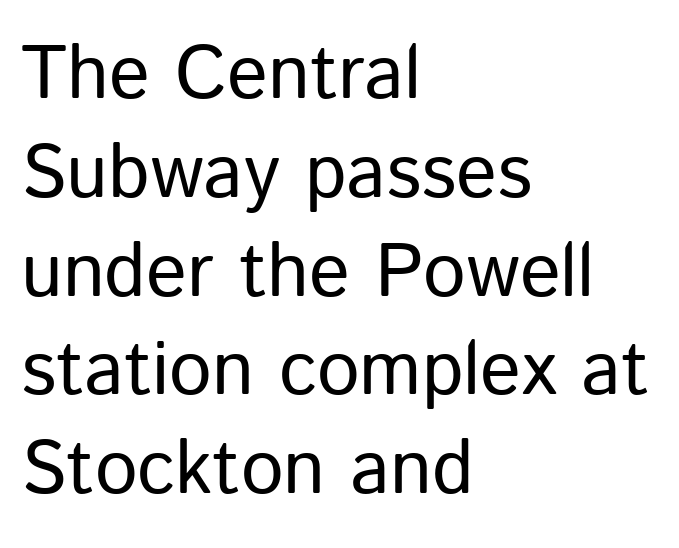
{"serif": "no", "italic": "no", "bold": "no", "weight": "regular", "width": "normal", "stroke_contrast": "low", "x_height": "medium", "monospaced": "no", "underline": "no", "align": "left", "line_spacing": "normal", "line_spacing_ratio": 1.3, "letter_spacing": "normal", "letter_spacing_em": 0.0, "glyph_px": 76}
